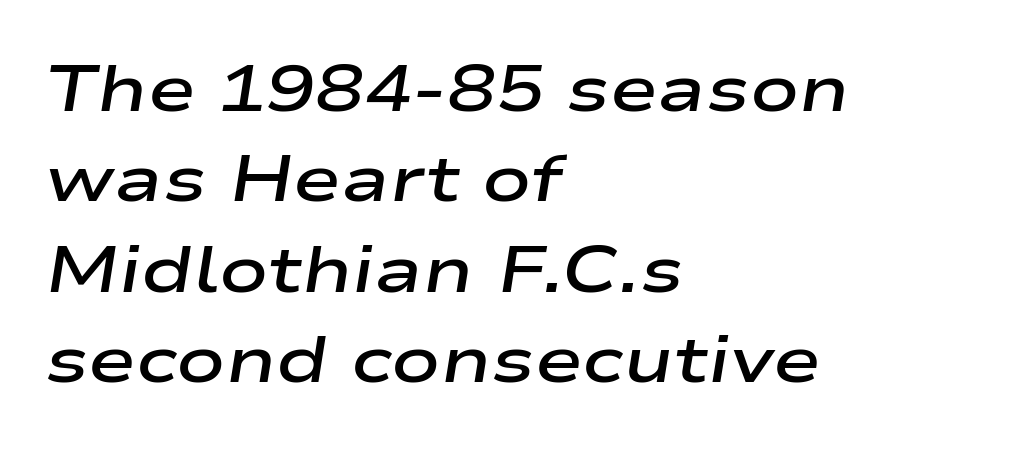
Q: Is the text bold? A: Semi-bold.
Q: Is the text italic (slanted)? A: Yes, it leans right by about 9 degrees.
Q: Is the text underlined? A: No.
Q: How is the paragraph aligned? A: Left-aligned.
Q: Is the spacing between letters normal or unusually wide? A: Normal.
Q: Is the spacing between lines tight, normal or loose? A: Normal.
Q: Width (condensed, normal, or wide)? A: Wide.
Q: Stroke contrast? A: Low.
Q: x-height? A: Medium.
Q: Monospaced? A: No.
